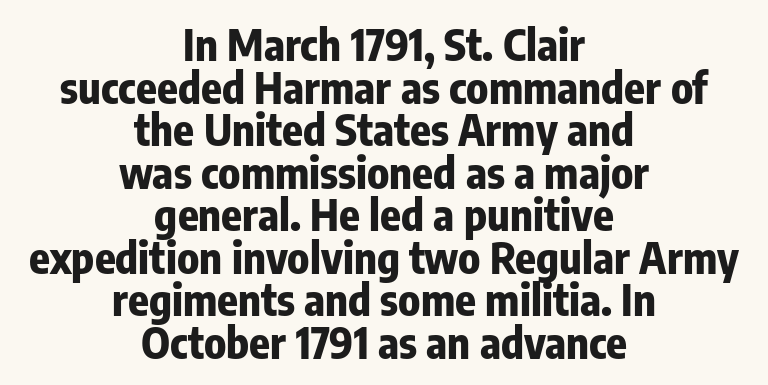
Beneath every word, the page is bare. A sans-serif font was chosen for this passage. Line starts and ends both wander, symmetrically. Rendered with straight, roman letterforms.
